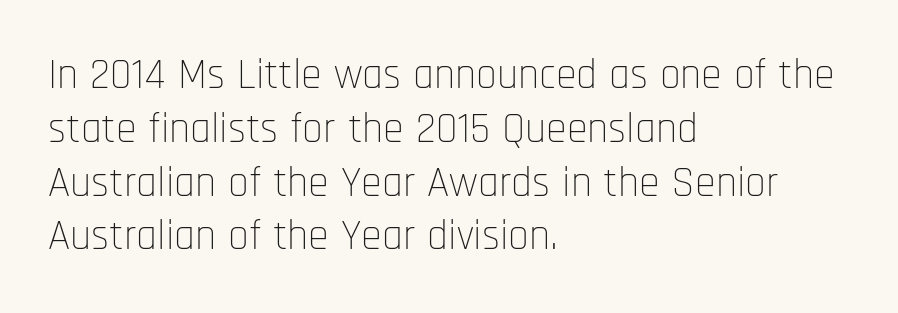
Q: Is the text bold? A: No.
Q: Is the text italic (slanted)? A: No, it is upright.
Q: Is the typeface a serif or a sans-serif typeface? A: Sans-serif.
Q: Is the text underlined? A: No.
Q: How is the paragraph aligned? A: Left-aligned.
Q: Is the spacing between letters normal or unusually wide? A: Normal.
Q: Is the spacing between lines tight, normal or loose? A: Normal.
Q: Width (condensed, normal, or wide)? A: Condensed.
Q: Stroke contrast? A: Low.
Q: x-height? A: Large.
Q: Monospaced? A: No.
